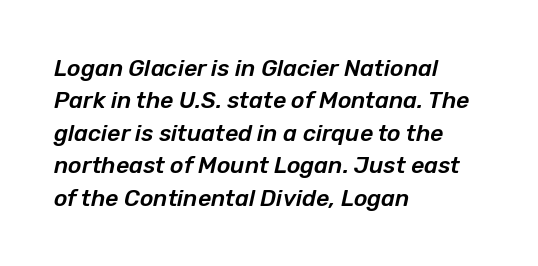
Q: Is the text italic (slanted)? A: Yes, it leans right by about 12 degrees.
Q: Is the text underlined? A: No.
Q: How is the paragraph aligned? A: Left-aligned.
Q: Is the spacing between letters normal or unusually wide? A: Normal.
Q: Is the spacing between lines tight, normal or loose? A: Normal.
